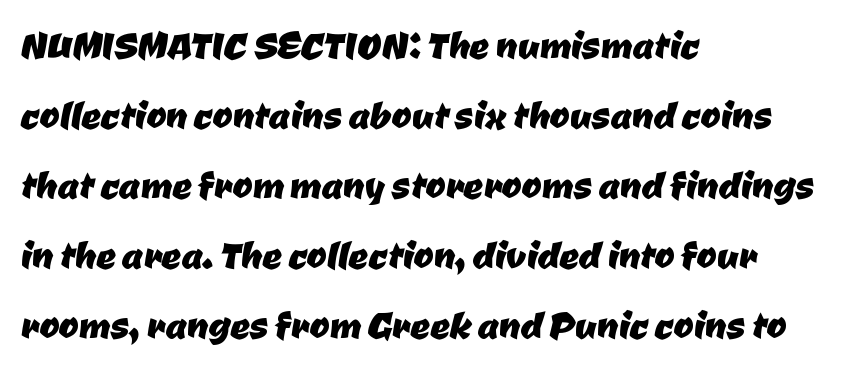
The image shows 48 px sans-serif type; set left-aligned, normal line spacing (1.46x), normal letter spacing, not underlined; low stroke contrast and a medium x-height.
